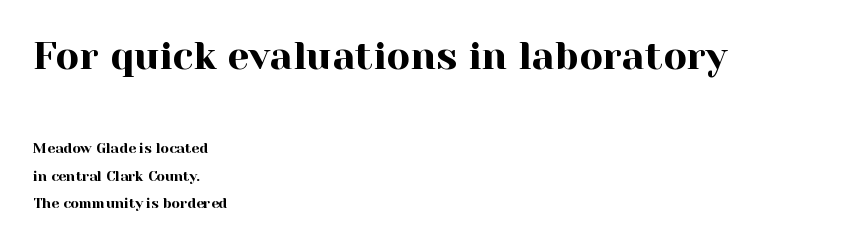
Tracking value appears to be zero — textbook default spacing. Reading down the column, the eye jumps a long way to each next line. In this sample the first text group is rendered at the bigger scale. The ragged edge is on the right, which tells us the setting is flush left. The designer went with a serif here, giving each stem small feet.
